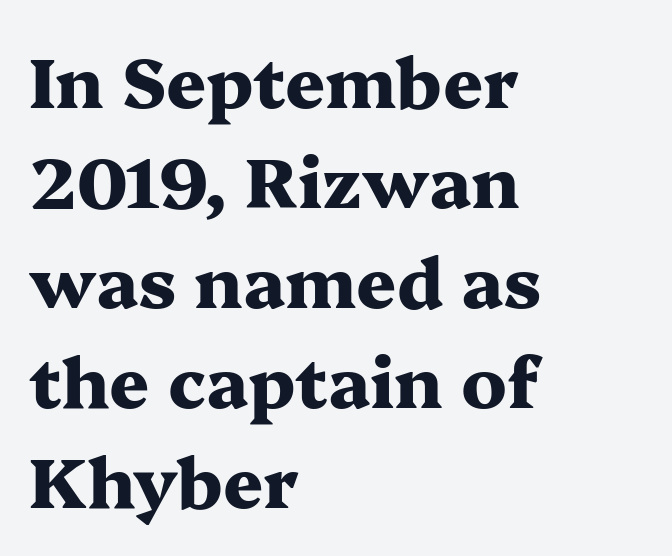
{"serif": "yes", "italic": "no", "bold": "yes", "weight": "heavy", "width": "wide", "stroke_contrast": "medium", "x_height": "medium", "monospaced": "no", "underline": "no", "align": "left", "line_spacing": "normal", "line_spacing_ratio": 1.43, "letter_spacing": "normal", "letter_spacing_em": 0.0, "glyph_px": 70}
